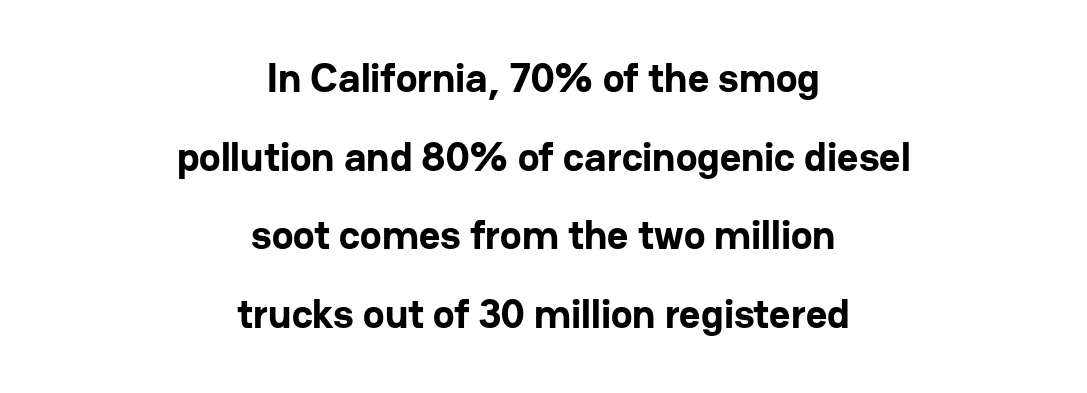
{"serif": "no", "italic": "no", "bold": "yes", "weight": "bold", "width": "normal", "stroke_contrast": "low", "x_height": "medium", "monospaced": "no", "underline": "no", "align": "center", "line_spacing": "loose", "line_spacing_ratio": 1.92, "letter_spacing": "normal", "letter_spacing_em": 0.0, "glyph_px": 41}
